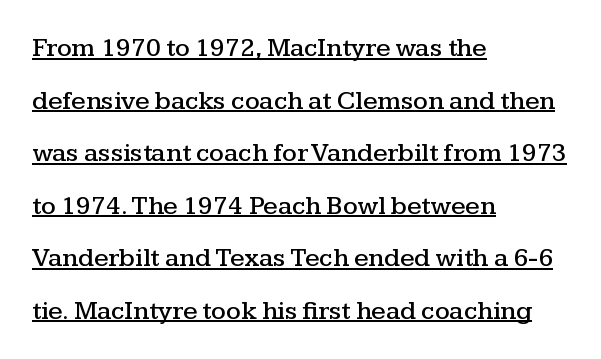
Tracking value appears to be zero — textbook default spacing. Looks like someone drew a line under every word here. Visually the block forms a straight wall on the left and a jagged coastline on the right. Airy leading. Unlike italic type, these characters show no tilt at all.
